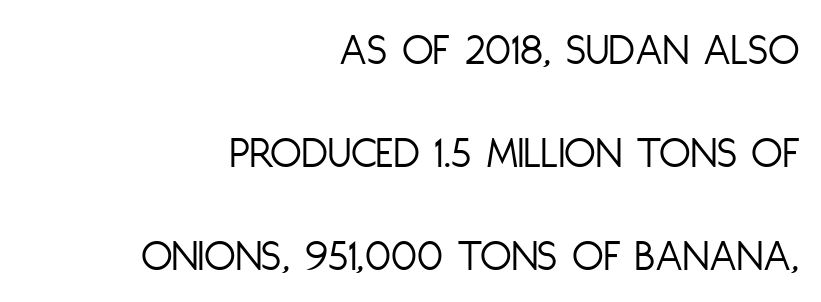
The foot of each line stays bare and open. Font category for this specimen: sans-serif. This sample has the flowing, uneven cadence of proportional lettering. Posture: upright roman.
